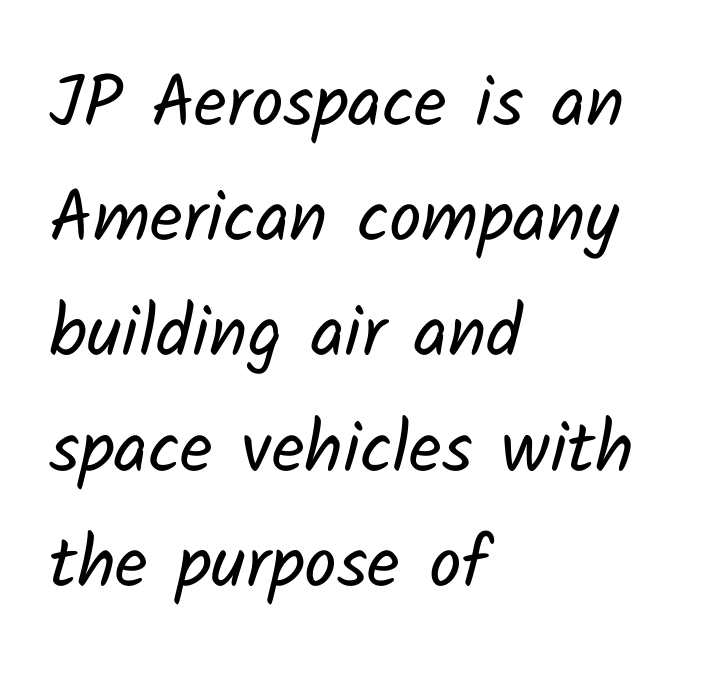
{"serif": "no", "bold": "no", "weight": "regular", "width": "normal", "stroke_contrast": "low", "x_height": "medium", "monospaced": "no", "underline": "no", "align": "left", "line_spacing": "normal", "line_spacing_ratio": 1.6, "letter_spacing": "normal", "letter_spacing_em": 0.0, "glyph_px": 72}
